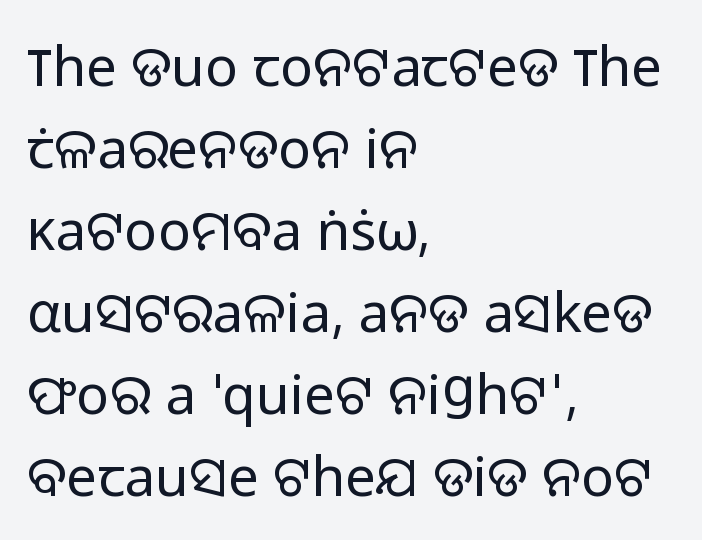
{"serif": "no", "italic": "no", "bold": "no", "weight": "regular", "width": "normal", "stroke_contrast": "low", "x_height": "medium", "monospaced": "no", "underline": "no", "align": "left", "line_spacing": "normal", "line_spacing_ratio": 1.49, "letter_spacing": "normal", "letter_spacing_em": 0.0, "glyph_px": 55}
